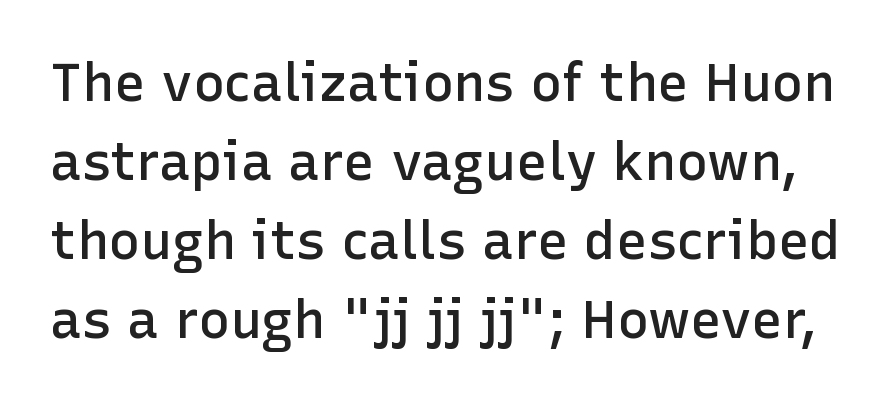
The image shows 53 px semibold sans-serif type, upright; set normal line spacing (1.49x), normal letter spacing, not underlined; low stroke contrast and a medium x-height.
